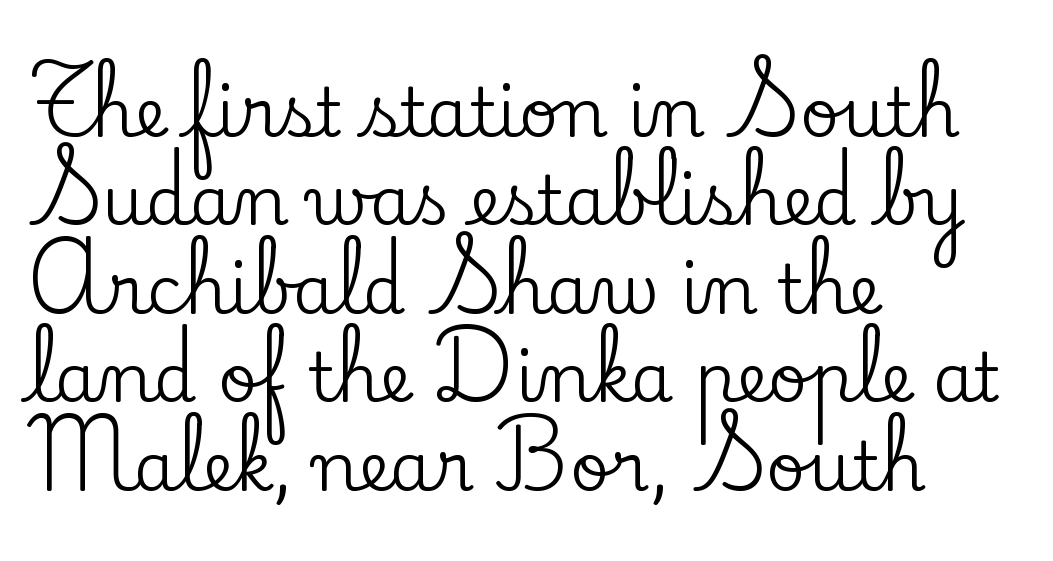
{"serif": "yes", "italic": "no", "width": "normal", "stroke_contrast": "low", "x_height": "small", "monospaced": "no", "underline": "no", "align": "left", "line_spacing": "normal", "line_spacing_ratio": 1.3, "letter_spacing": "normal", "letter_spacing_em": 0.0, "glyph_px": 68}
